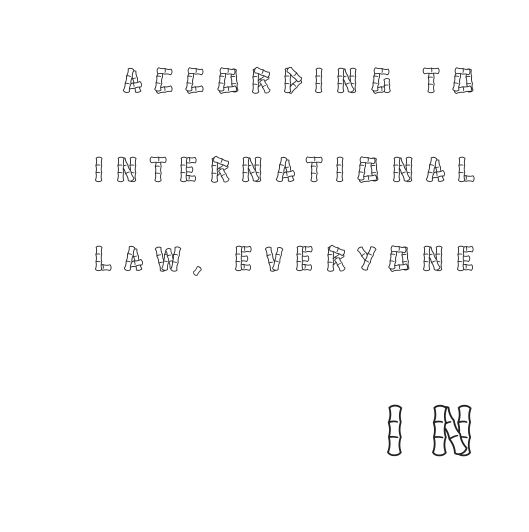
{"italic": "no", "width": "condensed", "x_height": "large", "monospaced": "no", "underline": "no", "align": "right", "line_spacing": "loose", "line_spacing_ratio": 2.47, "letter_spacing": "wide", "letter_spacing_em": 0.35, "larger_block": "second", "size_ratio": 2.03, "glyph_px": 73}
